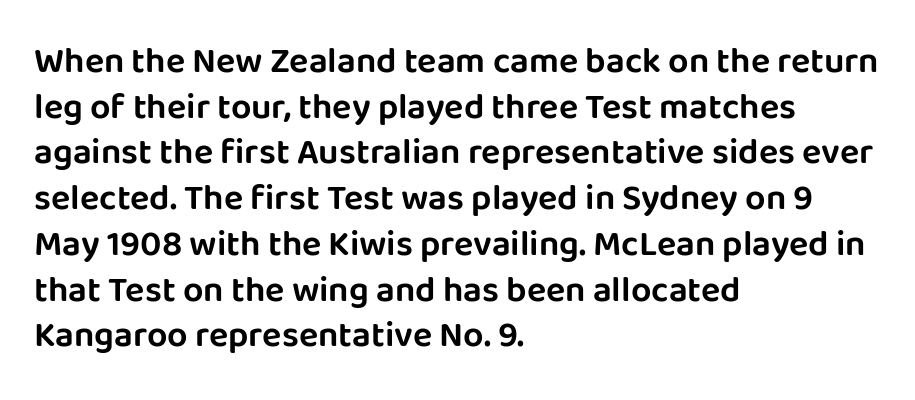
{"serif": "no", "italic": "no", "width": "normal", "stroke_contrast": "low", "x_height": "large", "monospaced": "no", "underline": "no", "align": "left", "line_spacing": "normal", "line_spacing_ratio": 1.27, "letter_spacing": "normal", "letter_spacing_em": 0.0, "glyph_px": 36}
